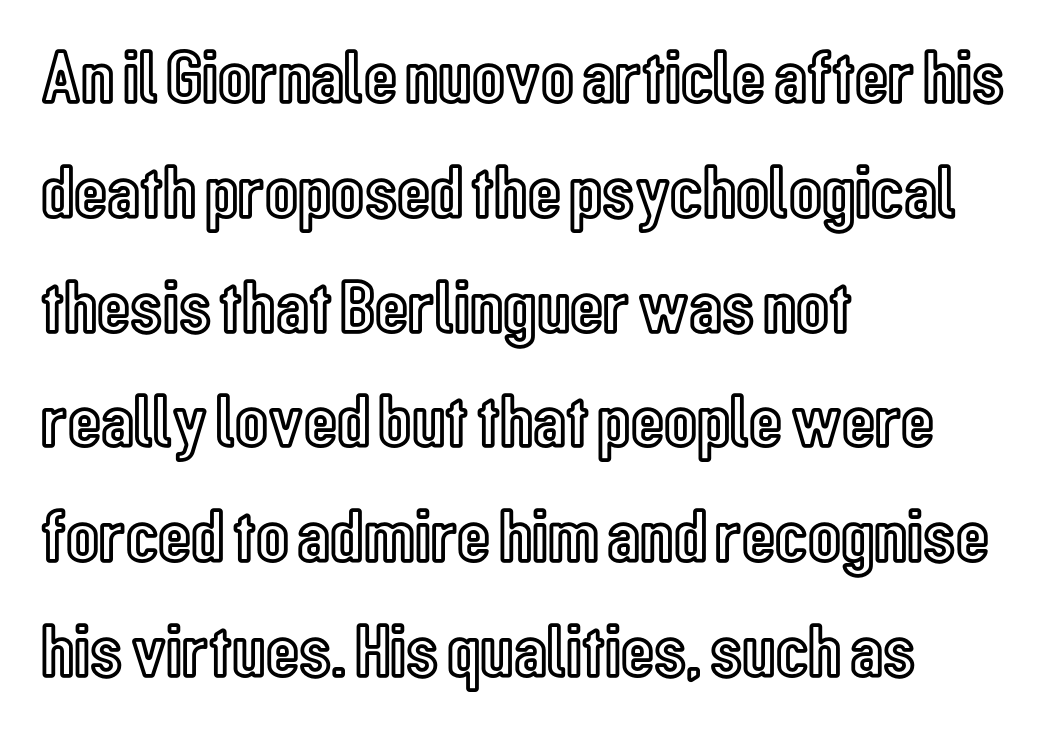
Q: Is the text italic (slanted)? A: No, it is upright.
Q: Is the text underlined? A: No.
Q: How is the paragraph aligned? A: Left-aligned.
Q: Is the spacing between letters normal or unusually wide? A: Normal.
Q: Is the spacing between lines tight, normal or loose? A: Normal.
Q: Width (condensed, normal, or wide)? A: Condensed.
Q: x-height? A: Medium.
Q: Monospaced? A: No.
